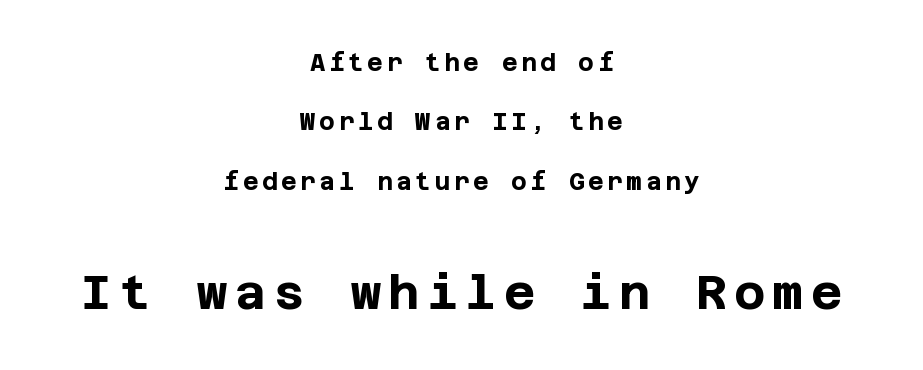
Q: Is the text bold? A: Yes.
Q: Is the text italic (slanted)? A: No, it is upright.
Q: Is the typeface a serif or a sans-serif typeface? A: Sans-serif.
Q: Is the text underlined? A: No.
Q: How is the paragraph aligned? A: Centered.
Q: Is the spacing between lines tight, normal or loose? A: Loose.
Q: Which block of text is set in a larger size, the first (top) or the second (bottom)? A: The second (bottom) one.
Q: Width (condensed, normal, or wide)? A: Normal.
Q: Stroke contrast? A: Low.
Q: x-height? A: Large.
